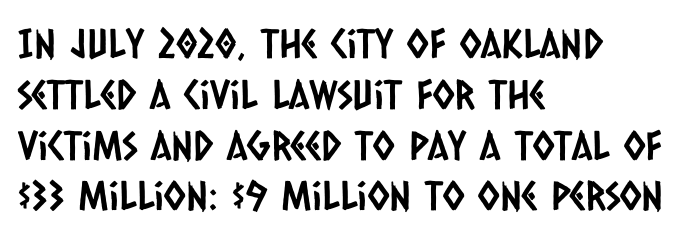
This rendering employs a face without finishing strokes, i.e., a sans-serif. The rows are spaced the way most documents space them. This rendering leaves character spacing at its baseline value. A typesetter would call this proportional, since set widths differ per character. The strip under each line holds only bare page. Every row of glyphs begins at an identical x-position on the left.
